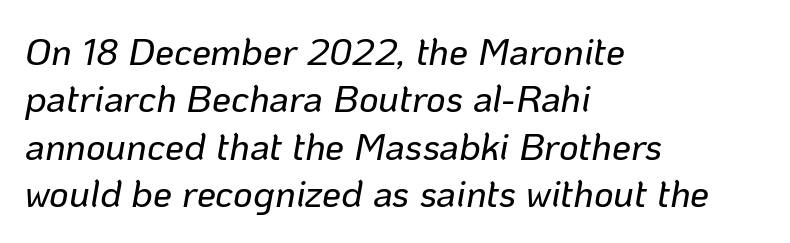
Q: Is the text italic (slanted)? A: Yes, it leans right by about 10 degrees.
Q: Is the text underlined? A: No.
Q: How is the paragraph aligned? A: Left-aligned.
Q: Is the spacing between letters normal or unusually wide? A: Normal.
Q: Is the spacing between lines tight, normal or loose? A: Normal.
Q: Width (condensed, normal, or wide)? A: Normal.
Q: Stroke contrast? A: Low.
Q: x-height? A: Medium.
Q: Monospaced? A: No.
